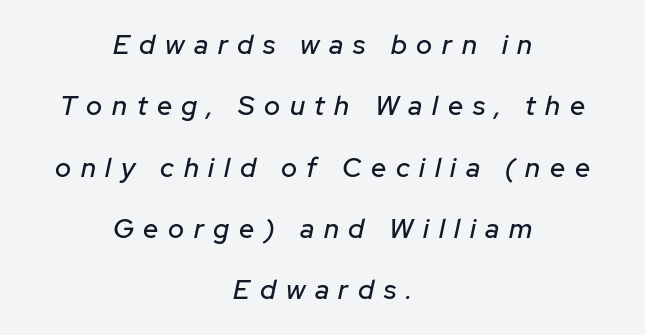
{"italic": "yes", "lean": "right", "slant_degrees": 12, "underline": "no", "align": "center", "line_spacing": "loose", "line_spacing_ratio": 2.27, "letter_spacing": "wide", "letter_spacing_em": 0.36, "glyph_px": 27}
